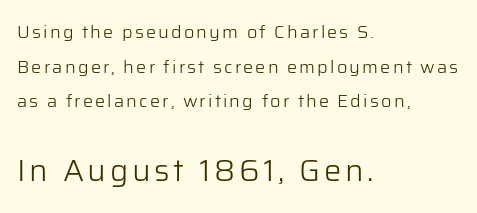
The image shows 31 px light sans-serif type, upright; set left-aligned, loose line spacing (1.92x), not underlined; the second (bottom) block is 1.72x larger; low stroke contrast and a medium x-height.
